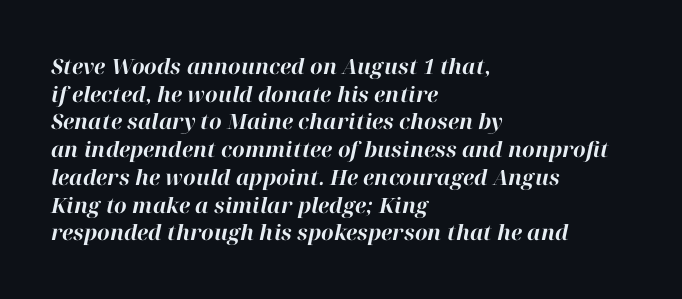
The image shows 21 px bold type, italic (leaning right); set left-aligned, normal line spacing (1.32x), normal letter spacing, not underlined.
